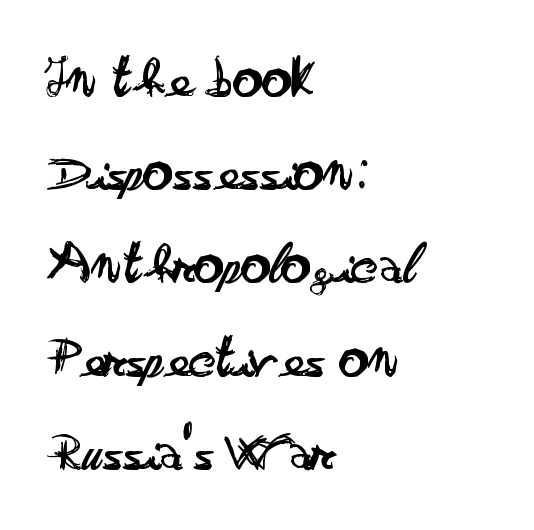
{"serif": "no", "italic": "no", "bold": "no", "weight": "regular", "width": "wide", "stroke_contrast": "low", "x_height": "small", "monospaced": "no", "underline": "no", "align": "left", "line_spacing": "normal", "line_spacing_ratio": 1.58, "letter_spacing": "normal", "letter_spacing_em": 0.0, "glyph_px": 59}
